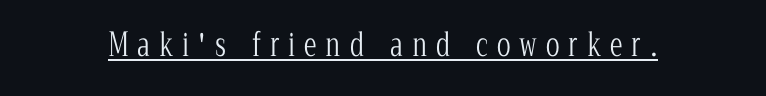
The image shows 32 px light, condensed serif type, upright; set unusually wide letter spacing (+0.28 em), underlined; low stroke contrast and a medium x-height.
